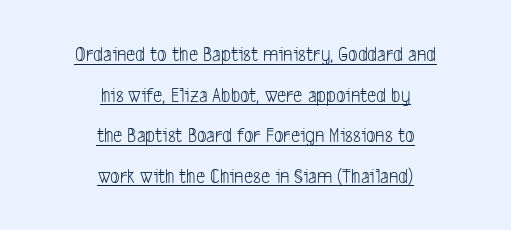
The image shows 21 px text type; set centered, loose line spacing (1.93x), normal letter spacing, underlined.
